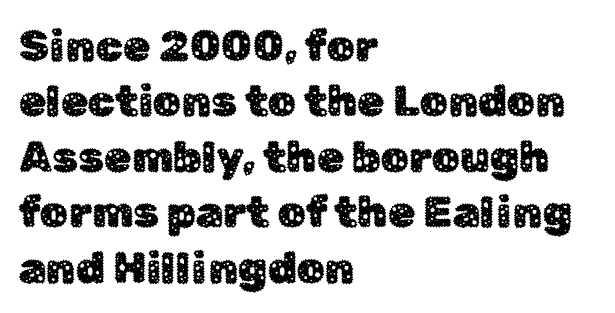
The image shows 44 px sans-serif type, upright; set left-aligned, normal line spacing (1.26x), normal letter spacing, not underlined; low stroke contrast and a medium x-height.
